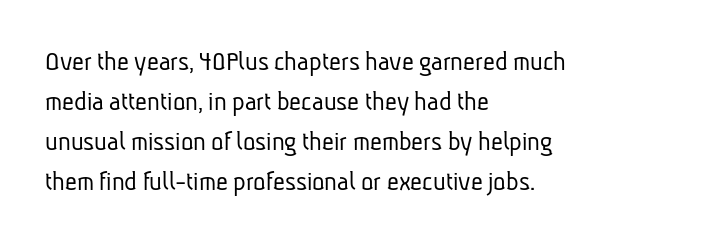
Underlining? Definitely not there. Compared with a typical body face, this is equally light or lighter still. Line beginnings align vertically; line endings do not. Default kerning and tracking; the words read as compact shapes.
